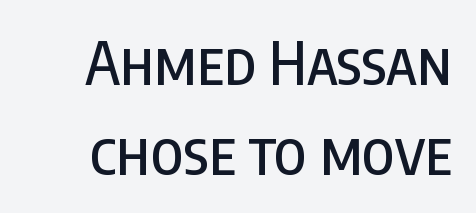
The image shows 59 px condensed sans-serif type, upright; set normal line spacing (1.53x), normal letter spacing, not underlined; low stroke contrast and a large x-height.
